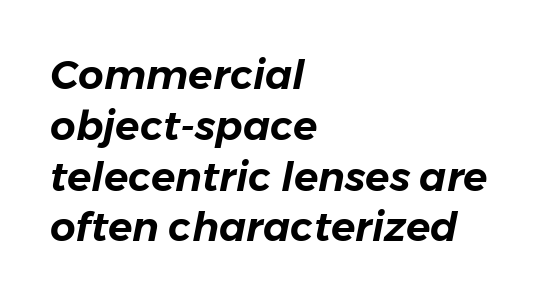
Q: Is the text italic (slanted)? A: Yes, it leans right by about 11 degrees.
Q: Is the text underlined? A: No.
Q: How is the paragraph aligned? A: Left-aligned.
Q: Is the spacing between letters normal or unusually wide? A: Normal.
Q: Is the spacing between lines tight, normal or loose? A: Normal.
Q: Width (condensed, normal, or wide)? A: Normal.
Q: Stroke contrast? A: Low.
Q: x-height? A: Medium.
Q: Monospaced? A: No.
